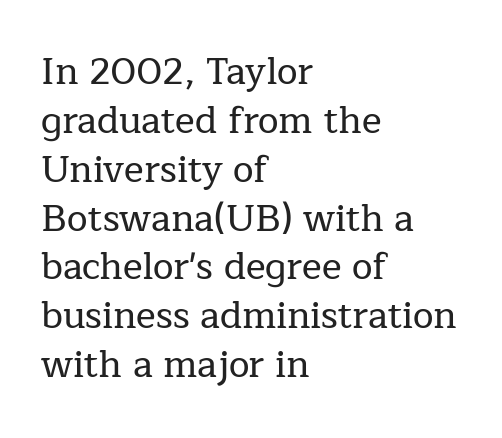
Summary of vertical rhythm: regular, with standard interline spacing. Are there feet on the stems? There are — it's a serif. Letters rest on an invisible, unmarked baseline. The rendering keeps characters at their native spacing. Nope, not italic — everything's standing straight. These lines stack with their left ends in a neat column.
